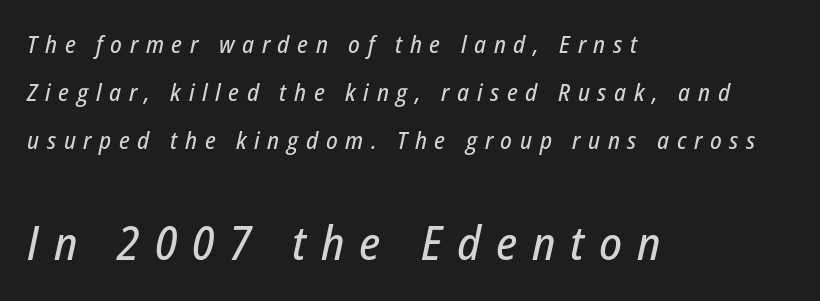
{"italic": "yes", "lean": "right", "slant_degrees": 12, "width": "condensed", "stroke_contrast": "low", "x_height": "medium", "monospaced": "no", "underline": "no", "align": "left", "line_spacing": "loose", "line_spacing_ratio": 2.0, "letter_spacing": "wide", "letter_spacing_em": 0.32, "larger_block": "second", "size_ratio": 1.96, "glyph_px": 47}
